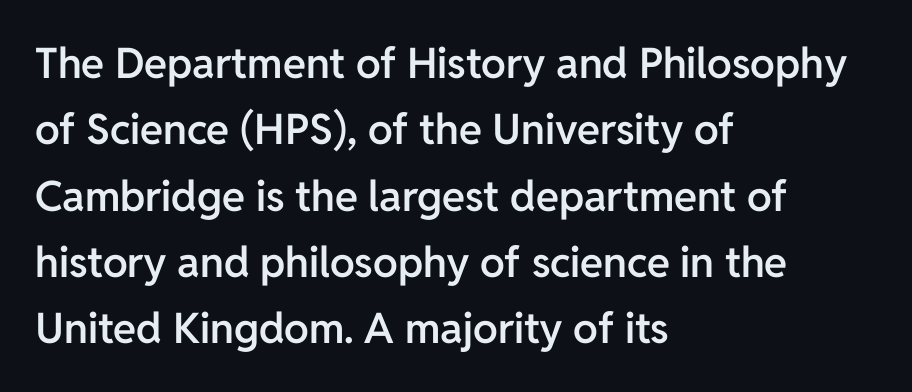
Q: Is the text bold? A: Semi-bold.
Q: Is the text italic (slanted)? A: No, it is upright.
Q: Is the typeface a serif or a sans-serif typeface? A: Sans-serif.
Q: Is the text underlined? A: No.
Q: How is the paragraph aligned? A: Left-aligned.
Q: Is the spacing between letters normal or unusually wide? A: Normal.
Q: Is the spacing between lines tight, normal or loose? A: Normal.
Q: Width (condensed, normal, or wide)? A: Normal.
Q: Stroke contrast? A: Low.
Q: x-height? A: Medium.
Q: Monospaced? A: No.
